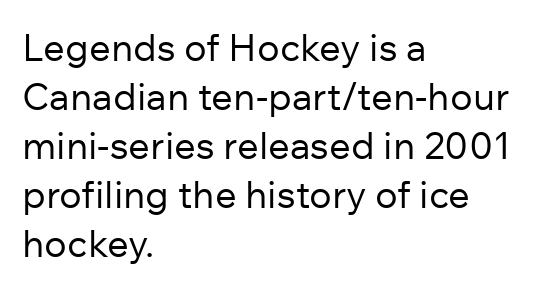
{"serif": "no", "italic": "no", "bold": "no", "weight": "regular", "width": "normal", "stroke_contrast": "low", "x_height": "medium", "monospaced": "no", "underline": "no", "align": "left", "line_spacing": "normal", "line_spacing_ratio": 1.29, "letter_spacing": "normal", "letter_spacing_em": 0.0, "glyph_px": 38}
